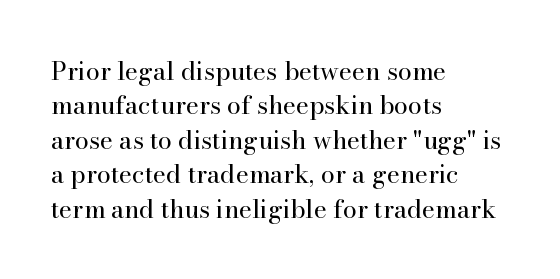
The image shows 25 px text type, upright; set left-aligned, normal line spacing (1.38x), normal letter spacing, not underlined.
